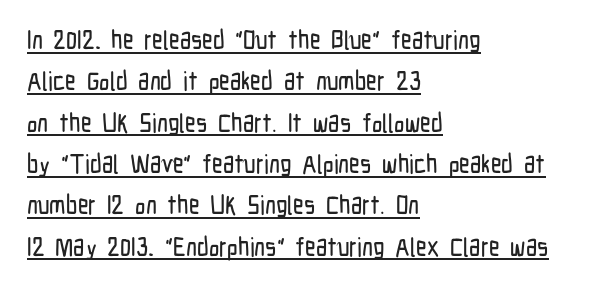
This sample carries an underscore along the baseline area. The axis of the letterforms is exactly vertical. Line beginnings align vertically; line endings do not. Short note: letters normally spaced.
